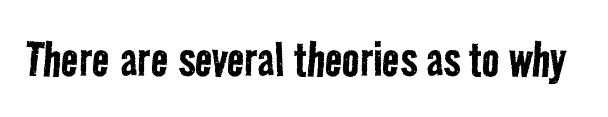
The image shows 58 px regular-weight, condensed sans-serif type; set normal letter spacing, not underlined; low stroke contrast and a medium x-height.
